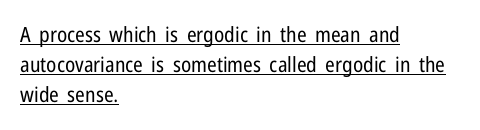
Q: Is the text bold? A: No.
Q: Is the text italic (slanted)? A: No, it is upright.
Q: Is the text underlined? A: Yes.
Q: How is the paragraph aligned? A: Left-aligned.
Q: Is the spacing between letters normal or unusually wide? A: Normal.
Q: Is the spacing between lines tight, normal or loose? A: Normal.
